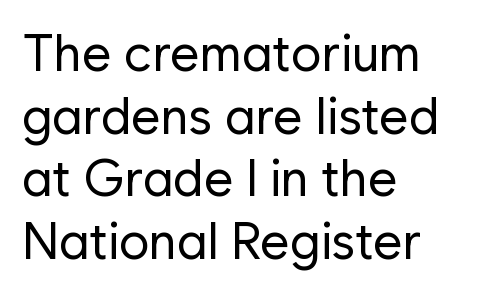
The letters advance in unequal steps, a hallmark of proportional type. The typography opts for an upright posture over an oblique one. The face used here is a sans, in the tradition of grotesques and geometrics. Each word holds together tightly as a unit, with standard inter-letter gaps. Is the type heavy? It reads as light-to-regular instead.
